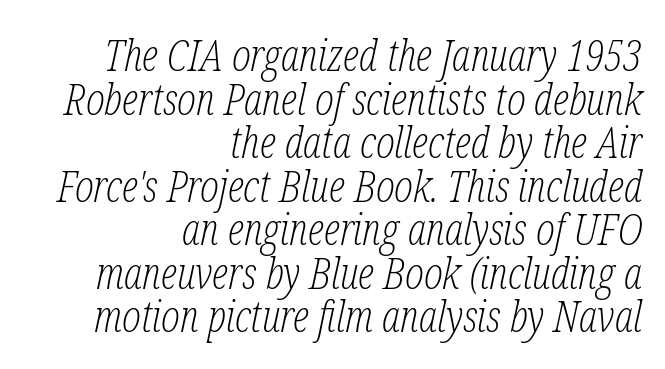
Characters are canted at an angle relative to the baseline's perpendicular. Think of a printed novel: that variable character pitch is what you see here. Summary of vertical rhythm: compact, with narrow interline spacing. Think standard paragraph weight, or any step lighter than that. The specimen omits any rule beneath the text block's lines. Casual observation: everything's shoved over to the right.
